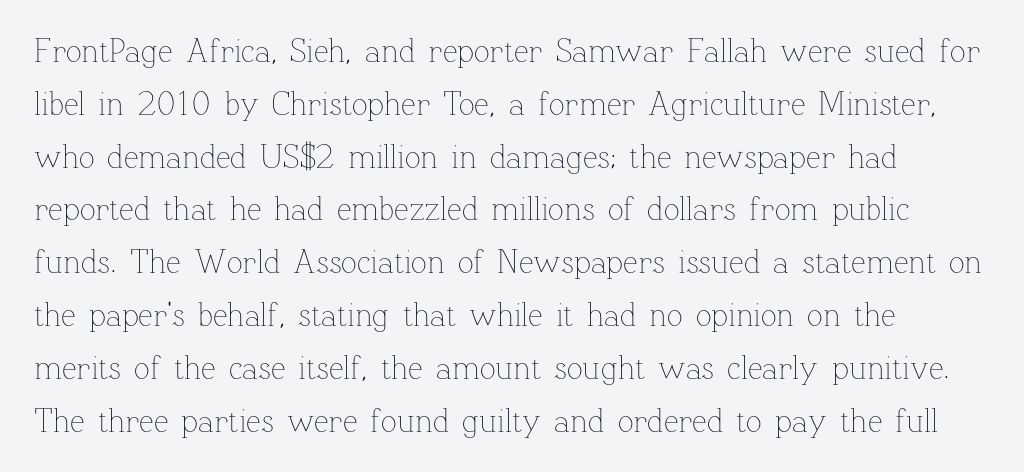
{"italic": "no", "bold": "no", "weight": "thin", "width": "normal", "stroke_contrast": "low", "x_height": "medium", "monospaced": "no", "underline": "no", "line_spacing": "normal", "line_spacing_ratio": 1.6, "letter_spacing": "normal", "letter_spacing_em": 0.0, "glyph_px": 33}
